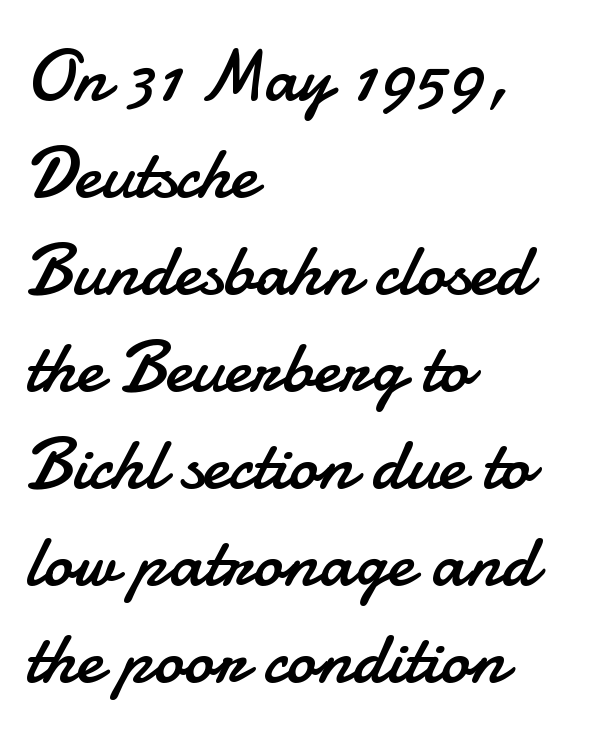
The rag falls on the right side of this text block. Vertical spacing — default. Is this a sans? Yes — the strokes have no serifs.
